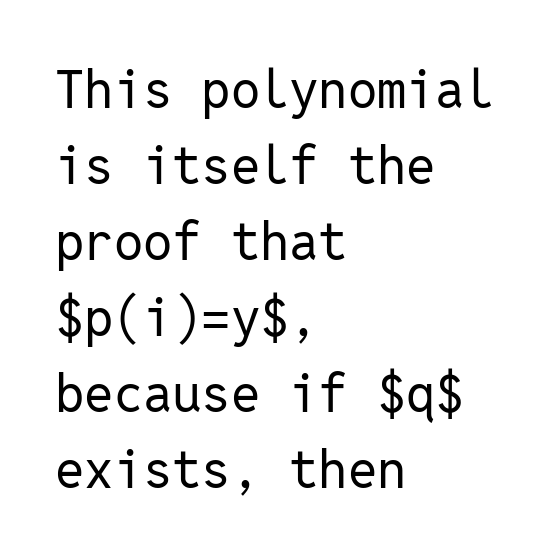
{"serif": "no", "italic": "no", "bold": "no", "weight": "regular", "width": "normal", "stroke_contrast": "low", "x_height": "medium", "monospaced": "yes", "underline": "no", "align": "left", "line_spacing": "normal", "line_spacing_ratio": 1.46, "letter_spacing": "normal", "letter_spacing_em": 0.0, "glyph_px": 52}
